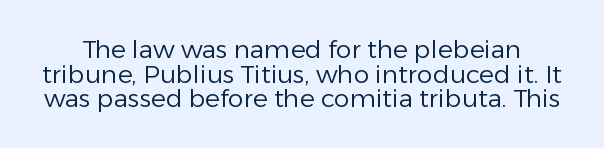
The image shows 25 px text type, upright; set tight line spacing (0.99x), normal letter spacing, not underlined.
